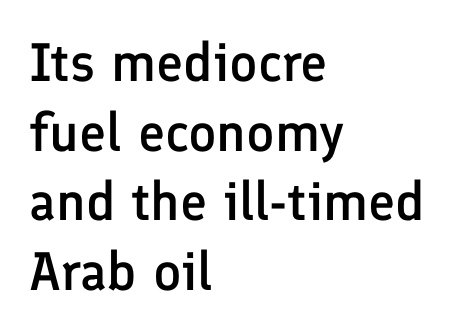
Q: Is the text bold? A: Semi-bold.
Q: Is the text italic (slanted)? A: No, it is upright.
Q: Is the typeface a serif or a sans-serif typeface? A: Sans-serif.
Q: Is the text underlined? A: No.
Q: How is the paragraph aligned? A: Left-aligned.
Q: Is the spacing between letters normal or unusually wide? A: Normal.
Q: Is the spacing between lines tight, normal or loose? A: Normal.
Q: Width (condensed, normal, or wide)? A: Normal.
Q: Stroke contrast? A: Low.
Q: x-height? A: Medium.
Q: Monospaced? A: No.
